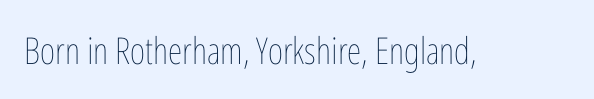
The image shows 37 px thin, condensed type, upright; set normal letter spacing, not underlined; low stroke contrast and a medium x-height.
